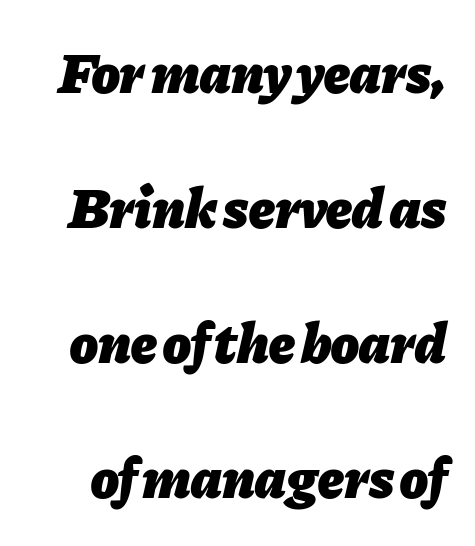
Q: Is the text bold? A: Yes.
Q: Is the text italic (slanted)? A: Yes, it leans right by about 11 degrees.
Q: Is the text underlined? A: No.
Q: Is the spacing between letters normal or unusually wide? A: Normal.
Q: Is the spacing between lines tight, normal or loose? A: Loose.
Q: Width (condensed, normal, or wide)? A: Normal.
Q: Stroke contrast? A: Low.
Q: x-height? A: Medium.
Q: Monospaced? A: No.
